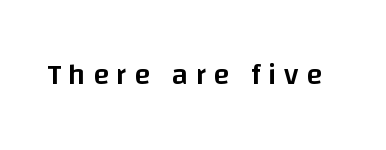
Italic? Not at all — the glyphs are vertical. Looks like regular typesetting: each glyph gets only the width it needs. A typesetter would call this heavily tracked-out type. Examine the stroke ends and you'll find no serifs.
